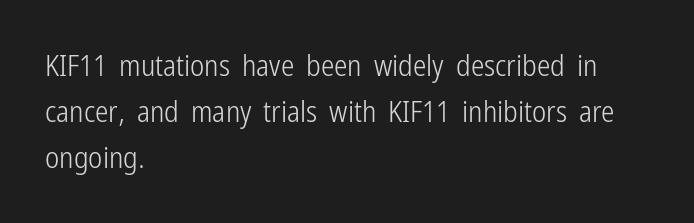
Is this a fixed-width face? No — the glyphs have proportional, varying widths. Observe the absence of serifs on each vertical stroke in this sample. The text block is weighted toward the left margin, trailing off unevenly rightward. No extra ink here — the face is not bold. Students, note that the glyphs here touch the page at normal intervals. The typography opts for an upright posture over an oblique one.
